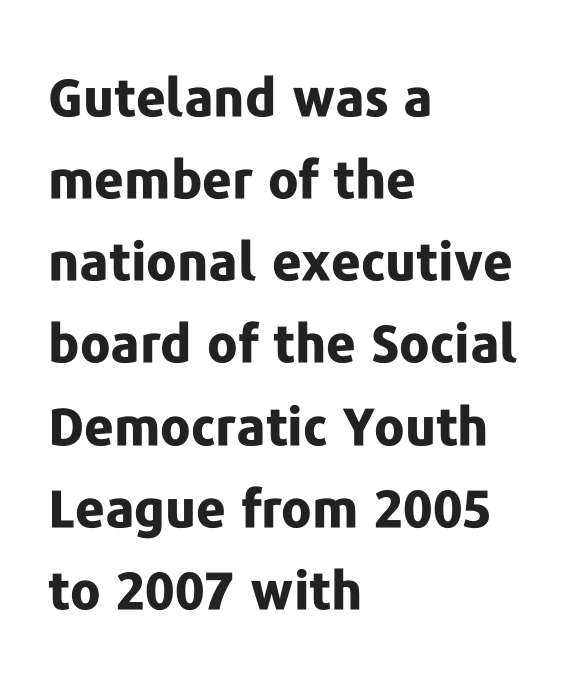
{"serif": "no", "italic": "no", "bold": "yes", "weight": "bold", "width": "normal", "stroke_contrast": "low", "x_height": "medium", "monospaced": "no", "underline": "no", "align": "left", "line_spacing": "normal", "line_spacing_ratio": 1.58, "letter_spacing": "normal", "letter_spacing_em": 0.0, "glyph_px": 52}
